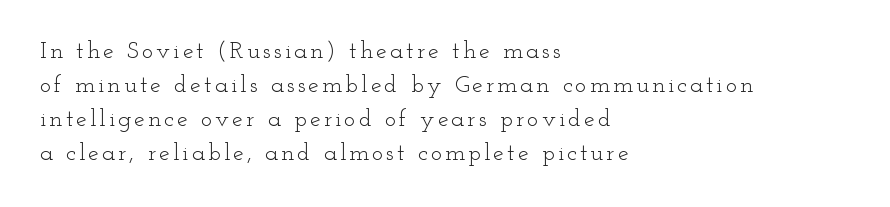
The image shows 24 px text type, upright; set left-aligned, normal line spacing (1.42x), not underlined.
